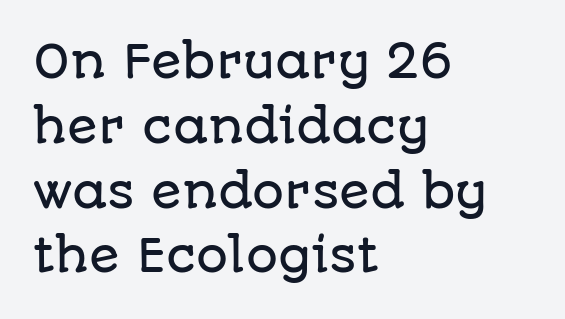
The image shows 45 px sans-serif type, upright; set left-aligned, normal line spacing (1.44x), normal letter spacing, not underlined; low stroke contrast and a large x-height.
